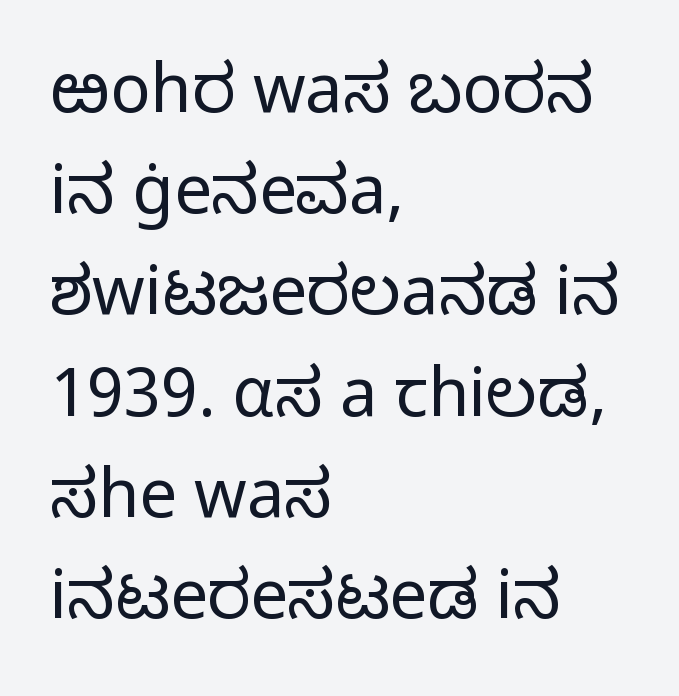
The image shows 67 px light sans-serif type, upright; set left-aligned, normal line spacing (1.51x), normal letter spacing, not underlined; low stroke contrast and a medium x-height.
